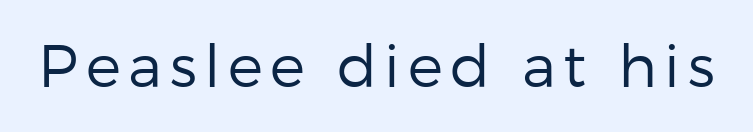
{"serif": "no", "italic": "no", "bold": "no", "weight": "regular", "width": "normal", "stroke_contrast": "low", "x_height": "medium", "monospaced": "no", "underline": "no", "glyph_px": 59}
